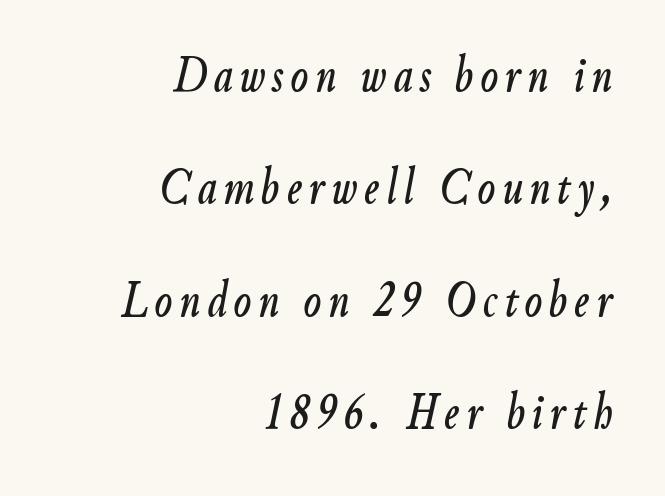
{"italic": "yes", "lean": "right", "slant_degrees": 9, "width": "condensed", "stroke_contrast": "low", "x_height": "small", "monospaced": "no", "underline": "no", "align": "right", "line_spacing": "loose", "line_spacing_ratio": 2.16, "glyph_px": 52}
